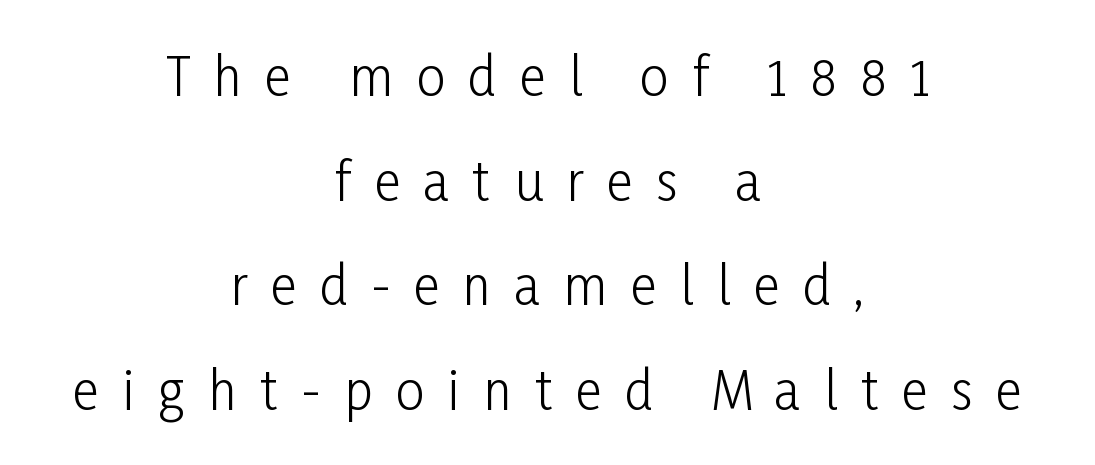
The image shows 51 px light, condensed sans-serif type, upright; set centered, loose line spacing (2.05x), unusually wide letter spacing (+0.46 em), not underlined; low stroke contrast and a medium x-height.
